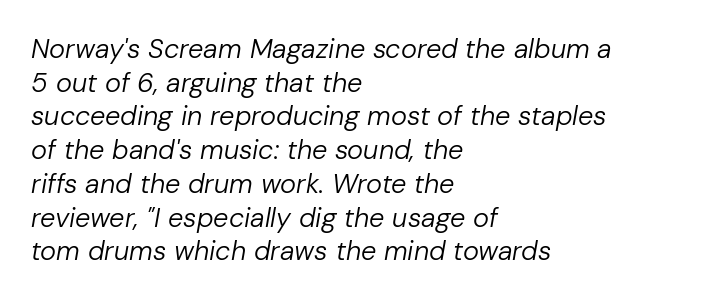
Tall strokes in this sample are angled rather than plumb. Nothing heavy about these letters — not bold at all. Tracking here is standard; glyphs follow each other at the usual distance. Each line starts at the same left margin while the right side varies. Evenly set lines give the paragraph a standard silhouette.
